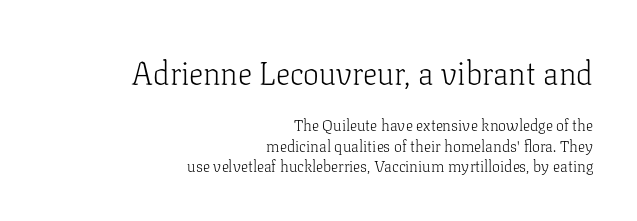
Q: Is the text bold? A: No.
Q: Is the text italic (slanted)? A: No, it is upright.
Q: Is the typeface a serif or a sans-serif typeface? A: Serif.
Q: Is the text underlined? A: No.
Q: How is the paragraph aligned? A: Right-aligned.
Q: Is the spacing between letters normal or unusually wide? A: Normal.
Q: Is the spacing between lines tight, normal or loose? A: Normal.
Q: Which block of text is set in a larger size, the first (top) or the second (bottom)? A: The first (top) one.
Q: Width (condensed, normal, or wide)? A: Normal.
Q: Stroke contrast? A: Low.
Q: x-height? A: Medium.
Q: Monospaced? A: No.
